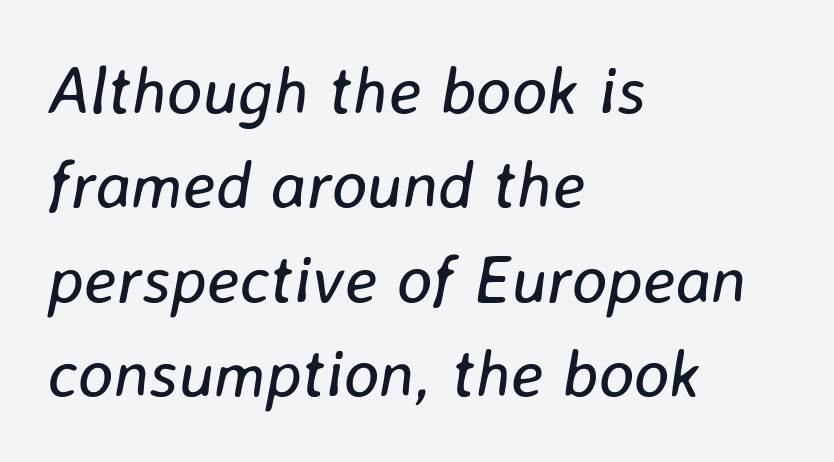
The image shows 67 px regular-weight type, italic (leaning right); set left-aligned, normal line spacing (1.41x), normal letter spacing, not underlined; low stroke contrast and a medium x-height.
